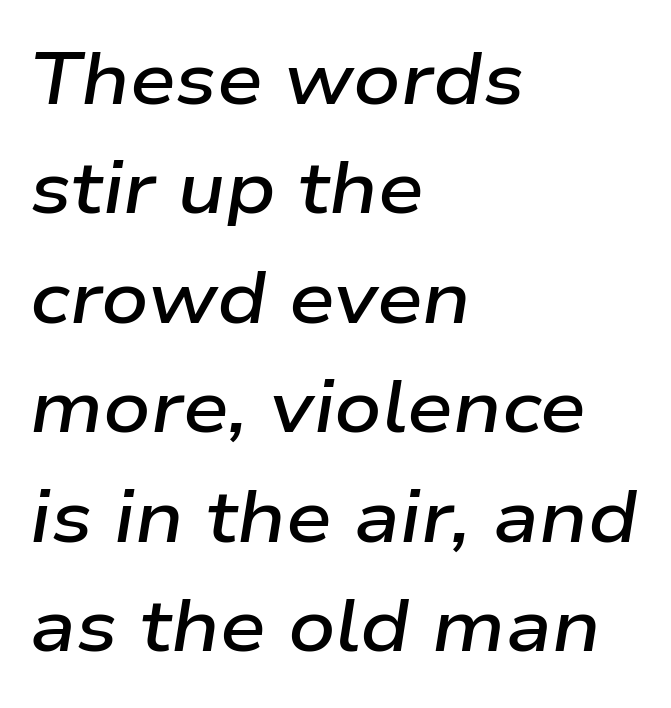
Q: Is the text bold? A: Semi-bold.
Q: Is the text italic (slanted)? A: Yes, it leans right by about 9 degrees.
Q: Is the text underlined? A: No.
Q: How is the paragraph aligned? A: Left-aligned.
Q: Is the spacing between letters normal or unusually wide? A: Normal.
Q: Is the spacing between lines tight, normal or loose? A: Normal.
Q: Width (condensed, normal, or wide)? A: Wide.
Q: Stroke contrast? A: Low.
Q: x-height? A: Medium.
Q: Monospaced? A: No.
